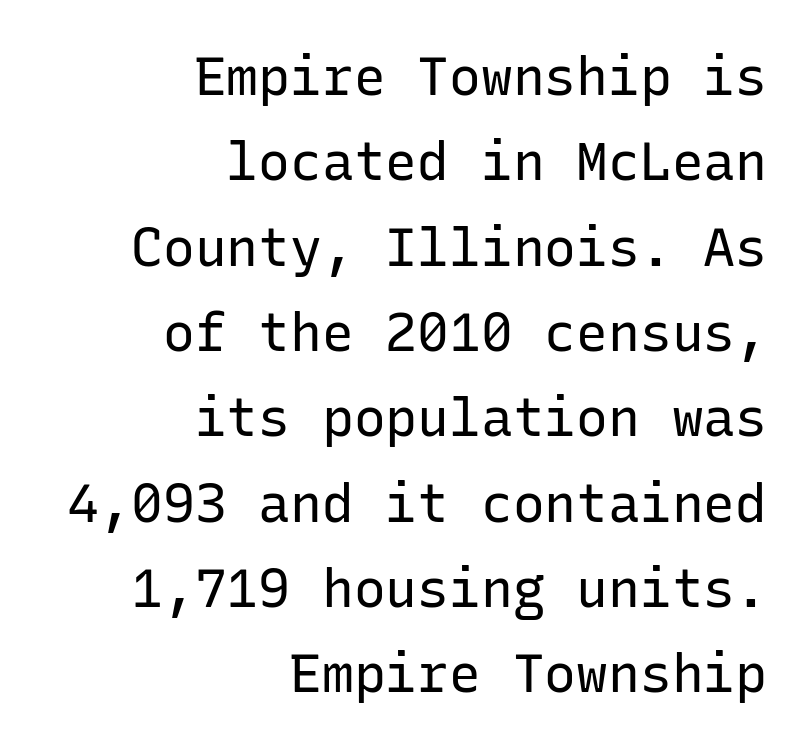
This rendering features lettering with no underline. You could count columns in this text — the font is strictly monospaced. Upright lettering throughout. If you measured baseline to baseline, you'd find a middling distance.
